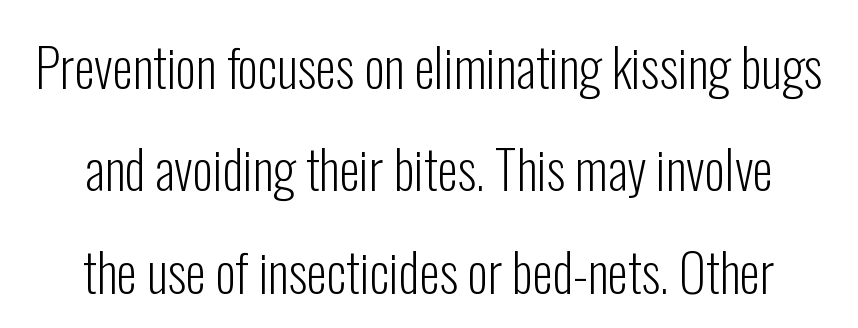
The letters stand upright; this is a roman face. This is sans-serif lettering, the kind often seen on screens and signage. The type is set solid horizontally, with unmodified tracking. The text block is weighted toward neither margin, spreading evenly from the middle. Plain, unruled lines of type.
